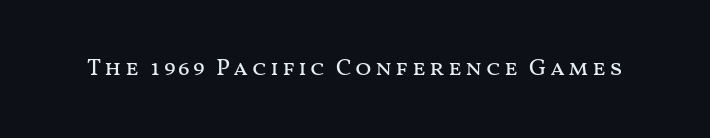
The image shows 24 px text type, upright; set not underlined.
